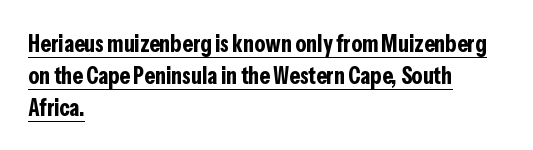
The image shows 24 px bold type, upright; set left-aligned, normal line spacing (1.33x), normal letter spacing, underlined.
